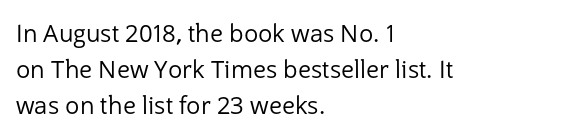
Q: Is the text bold? A: No.
Q: Is the text italic (slanted)? A: No, it is upright.
Q: Is the text underlined? A: No.
Q: How is the paragraph aligned? A: Left-aligned.
Q: Is the spacing between letters normal or unusually wide? A: Normal.
Q: Is the spacing between lines tight, normal or loose? A: Normal.
